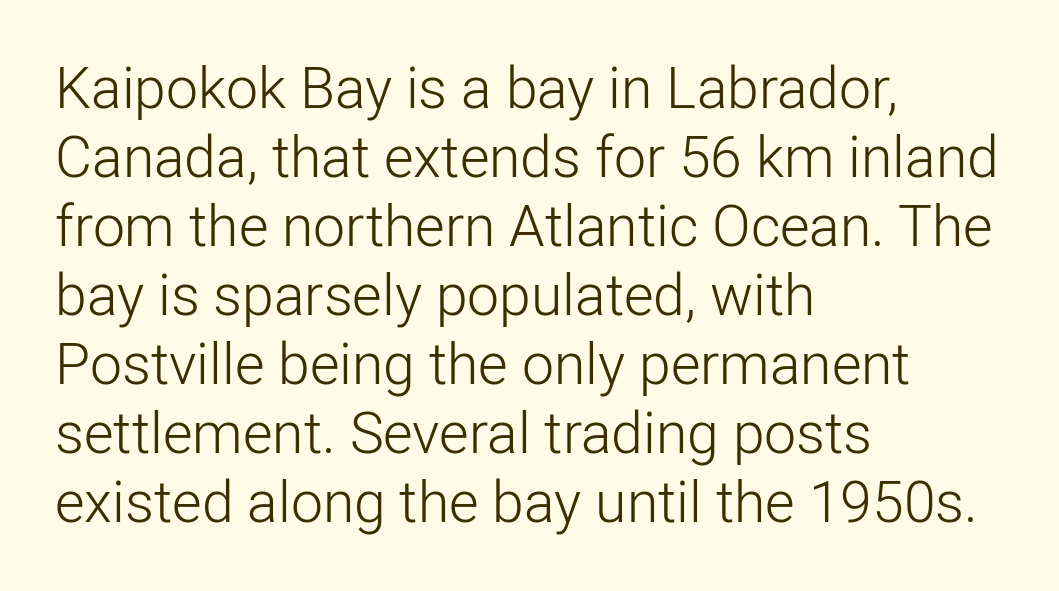
Q: Is the text bold? A: No.
Q: Is the text italic (slanted)? A: No, it is upright.
Q: Is the typeface a serif or a sans-serif typeface? A: Sans-serif.
Q: Is the text underlined? A: No.
Q: How is the paragraph aligned? A: Left-aligned.
Q: Is the spacing between letters normal or unusually wide? A: Normal.
Q: Width (condensed, normal, or wide)? A: Normal.
Q: Stroke contrast? A: Low.
Q: x-height? A: Medium.
Q: Monospaced? A: No.
